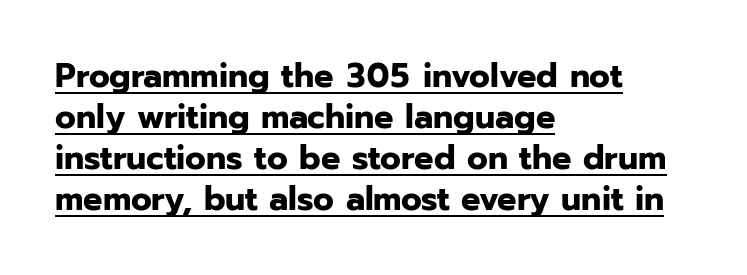
Tracking here is standard; glyphs follow each other at the usual distance. These lines are rendered in a variable-pitch font. Line beginnings align vertically; line endings do not. The letters are bold, with thick, heavy strokes. The typesetter has applied underlining to the passage shown.
